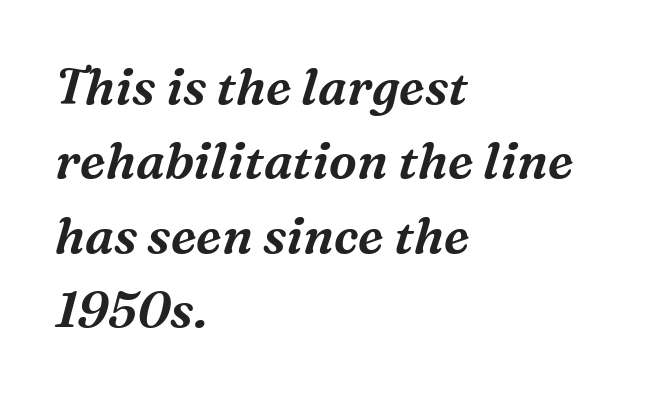
{"serif": "yes", "italic": "yes", "lean": "right", "slant_degrees": 16, "width": "normal", "stroke_contrast": "medium", "x_height": "medium", "monospaced": "no", "underline": "no", "align": "left", "line_spacing": "normal", "line_spacing_ratio": 1.49, "letter_spacing": "normal", "letter_spacing_em": 0.0, "glyph_px": 50}
